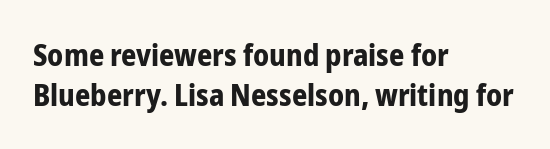
The image shows 30 px bold, condensed sans-serif type, upright; set left-aligned, normal line spacing (1.35x), normal letter spacing, not underlined; low stroke contrast and a medium x-height.
